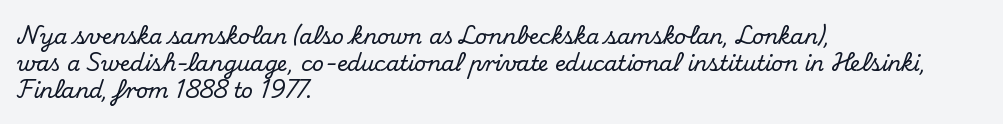
Q: Is the text italic (slanted)? A: Yes.
Q: Is the text underlined? A: No.
Q: How is the paragraph aligned? A: Left-aligned.
Q: Is the spacing between letters normal or unusually wide? A: Normal.
Q: Is the spacing between lines tight, normal or loose? A: Normal.
